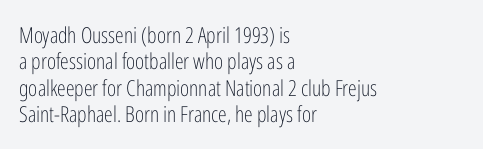
This sample uses an upright cut, with every glyph sitting square on the baseline. Underlining? Definitely not there. Heaviness? Minimal to ordinary, like unemphasized prose. Short note: letters normally spaced. Where is the straight margin? On the left.
